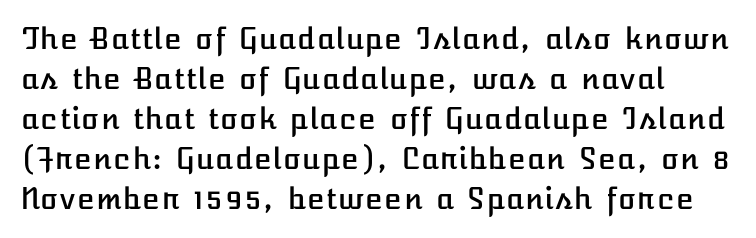
The image shows 29 px text type, upright; set normal line spacing (1.38x), normal letter spacing, not underlined; low stroke contrast and a medium x-height.
